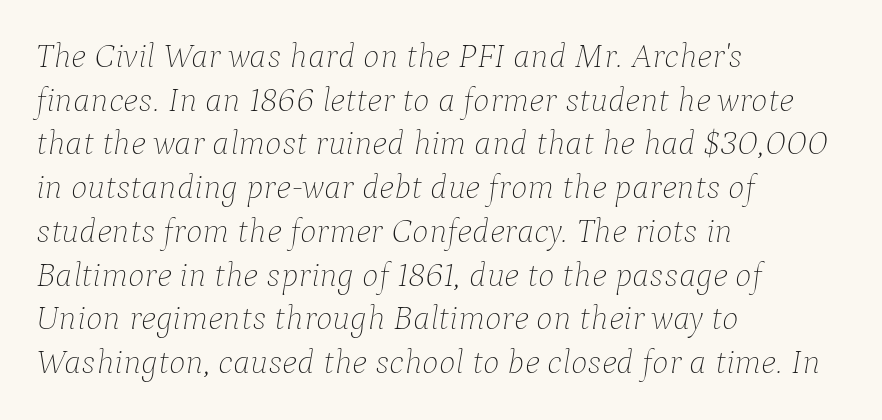
{"italic": "yes", "lean": "right", "slant_degrees": 9, "bold": "no", "weight": "thin", "width": "normal", "stroke_contrast": "low", "x_height": "medium", "monospaced": "no", "underline": "no", "align": "left", "line_spacing": "normal", "line_spacing_ratio": 1.25, "letter_spacing": "normal", "letter_spacing_em": 0.0, "glyph_px": 35}
